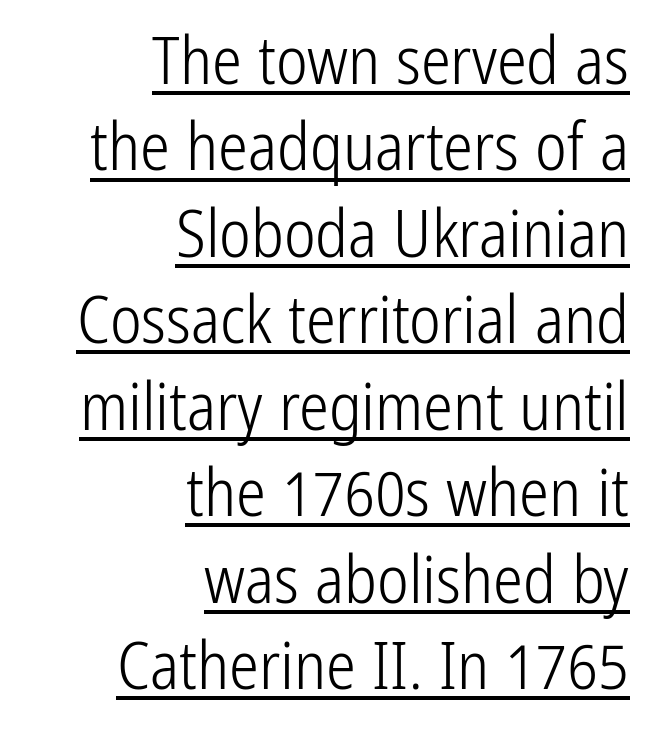
The image shows 67 px light, condensed sans-serif type, upright; set right-aligned, normal line spacing (1.29x), normal letter spacing, underlined; low stroke contrast and a medium x-height.
